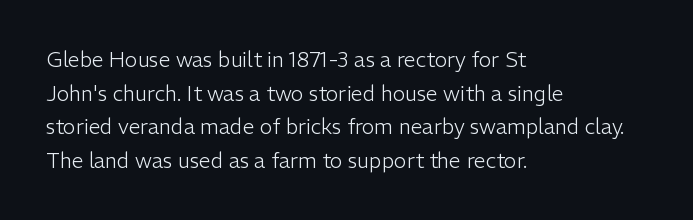
The image shows 21 px text type, upright; set left-aligned, normal line spacing (1.6x), normal letter spacing, not underlined.
